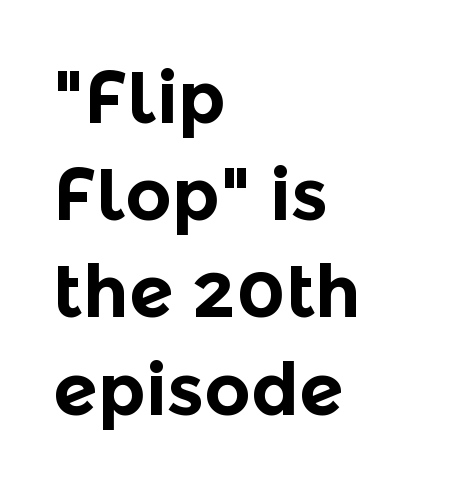
The image shows 72 px bold sans-serif type, upright; set left-aligned, normal line spacing (1.35x), normal letter spacing, not underlined; a medium x-height.
